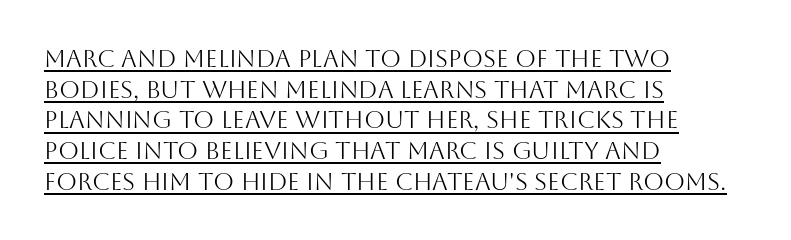
Which margin do the lines hug? The left one — the right edge is uneven. Normally led — the rows are evenly, conventionally spaced. It's the straight-up-and-down kind of type. This reads as an unemphasized weight, regular at the heaviest. Like a heading marked for emphasis, these lines bear an underscore.
